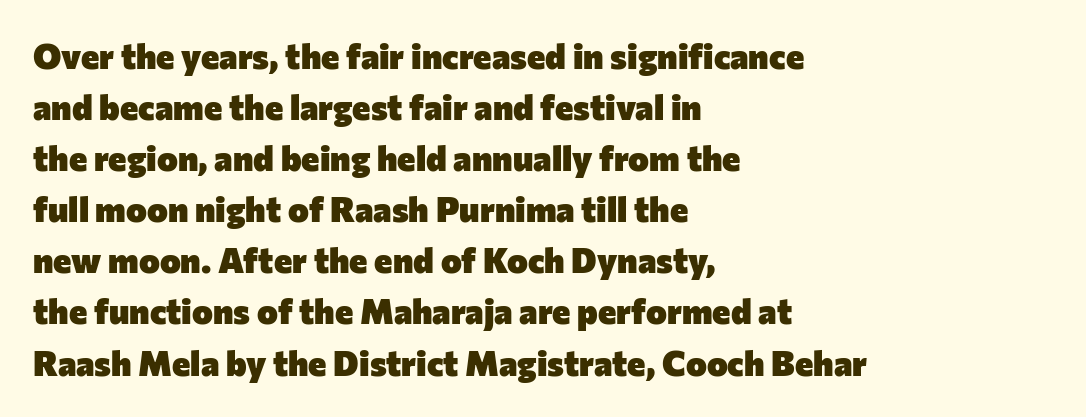
Rows of type keep a routine distance in the vertical direction. Ordinary non-slanted type is in use. The rendering keeps characters at their native spacing. In CSS terms this would be text-align: left. To sum up the face: it is a sans, with no serifs. Note the varied advance widths — an 'i' is clearly narrower than an 'm'.
